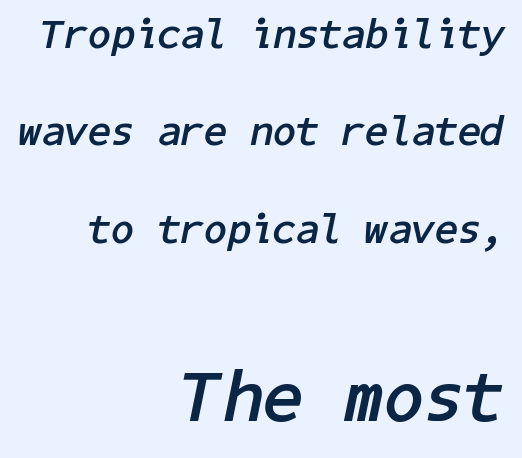
Does the bottom block carry the larger type? Yes, it does. Words float on clear page, feet unadorned. The font is running at its bold setting. The lines are spread far apart with generous leading. The passage is arranged like a letterhead date or caption credit — flush right.
